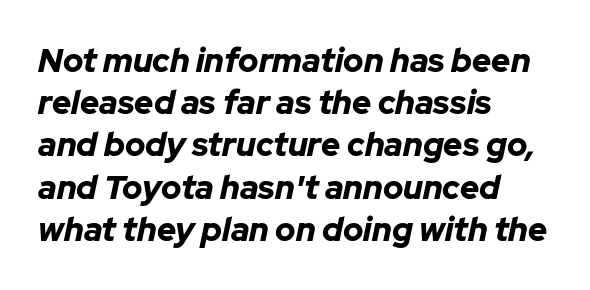
The string is rendered with underlining switched off. The passage shown has conventional tracking throughout. The lettering tilts uniformly, giving the passage an italic look. These lines are set flush left with a ragged right edge. Successive baselines arrive at the customary interval.
